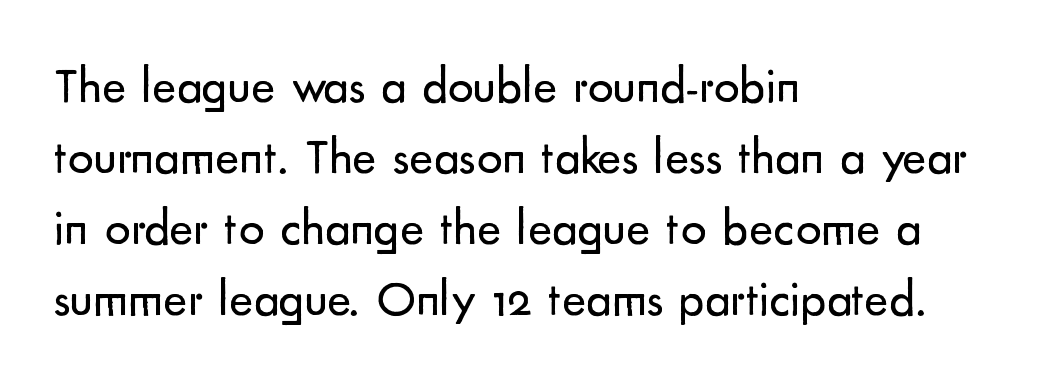
{"serif": "no", "italic": "no", "bold": "no", "weight": "regular", "width": "normal", "stroke_contrast": "low", "x_height": "small", "monospaced": "no", "underline": "no", "align": "left", "line_spacing": "normal", "line_spacing_ratio": 1.39, "letter_spacing": "normal", "letter_spacing_em": 0.0, "glyph_px": 51}
